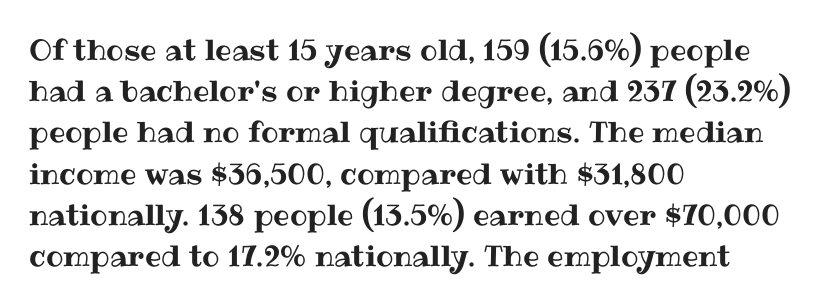
Leading: standard. Each letter keeps its own natural width here, so spacing adapts to shape. Bare-footed words on every line. Is there any slant? The stems are plumb. Is the block centered? No — it sits flush against the left margin.
